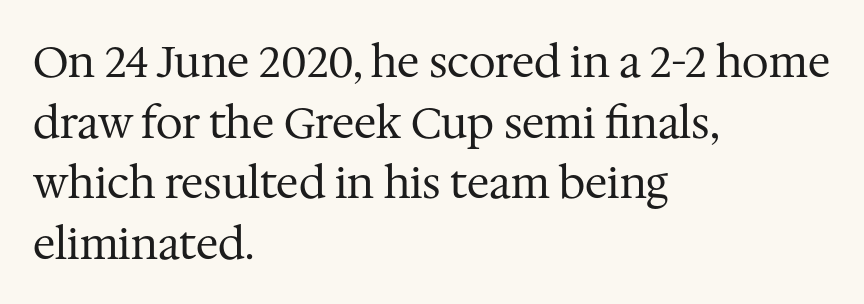
Q: Is the text bold? A: No.
Q: Is the text italic (slanted)? A: No, it is upright.
Q: Is the typeface a serif or a sans-serif typeface? A: Serif.
Q: Is the text underlined? A: No.
Q: How is the paragraph aligned? A: Left-aligned.
Q: Is the spacing between letters normal or unusually wide? A: Normal.
Q: Is the spacing between lines tight, normal or loose? A: Normal.
Q: Width (condensed, normal, or wide)? A: Normal.
Q: Stroke contrast? A: Medium.
Q: x-height? A: Medium.
Q: Monospaced? A: No.
